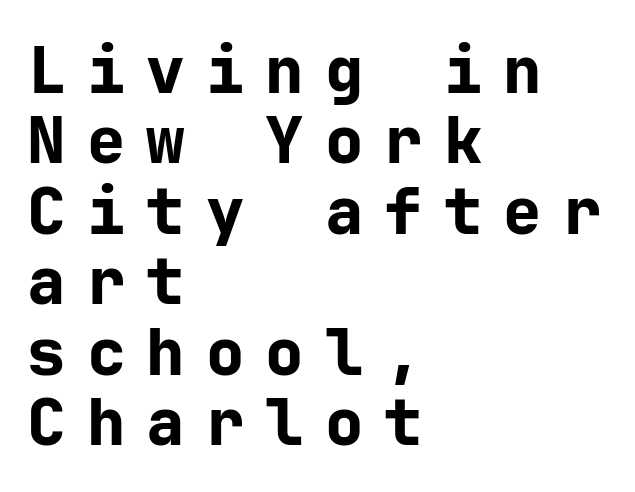
The image shows 64 px bold sans-serif type, upright; set left-aligned, tight line spacing (1.1x), unusually wide letter spacing (+0.33 em), not underlined; low stroke contrast and a medium x-height.
